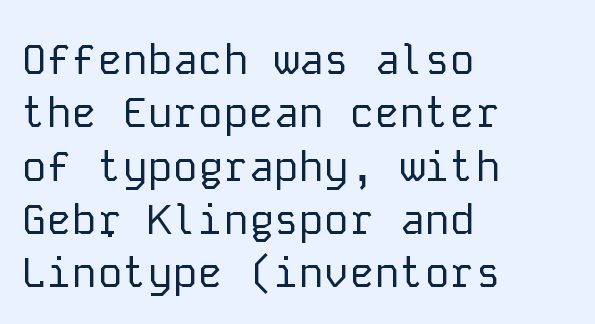
The image shows 42 px regular-weight sans-serif type, upright, monospaced; set left-aligned, normal line spacing (1.27x), normal letter spacing, not underlined; low stroke contrast and a medium x-height.
